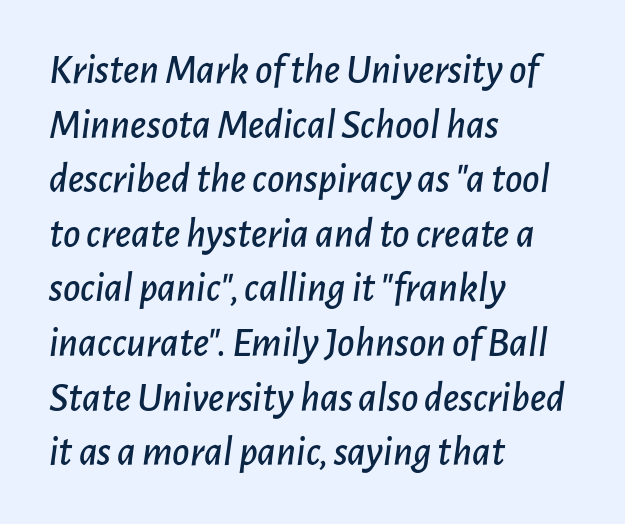
Q: Is the text italic (slanted)? A: Yes, it leans right by about 7 degrees.
Q: Is the text underlined? A: No.
Q: How is the paragraph aligned? A: Left-aligned.
Q: Is the spacing between letters normal or unusually wide? A: Normal.
Q: Is the spacing between lines tight, normal or loose? A: Normal.
Q: Width (condensed, normal, or wide)? A: Normal.
Q: Stroke contrast? A: Low.
Q: x-height? A: Medium.
Q: Monospaced? A: No.
